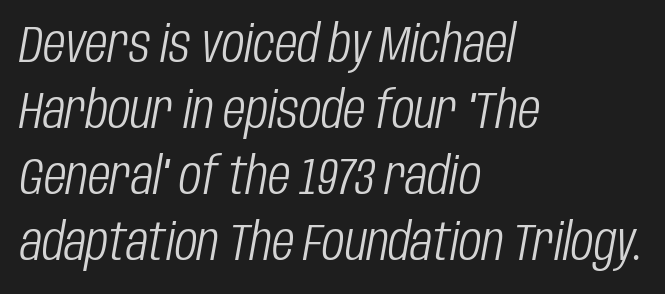
The image shows 52 px light, condensed type, italic (leaning right); set left-aligned, normal line spacing (1.27x), normal letter spacing, not underlined; low stroke contrast and a large x-height.
